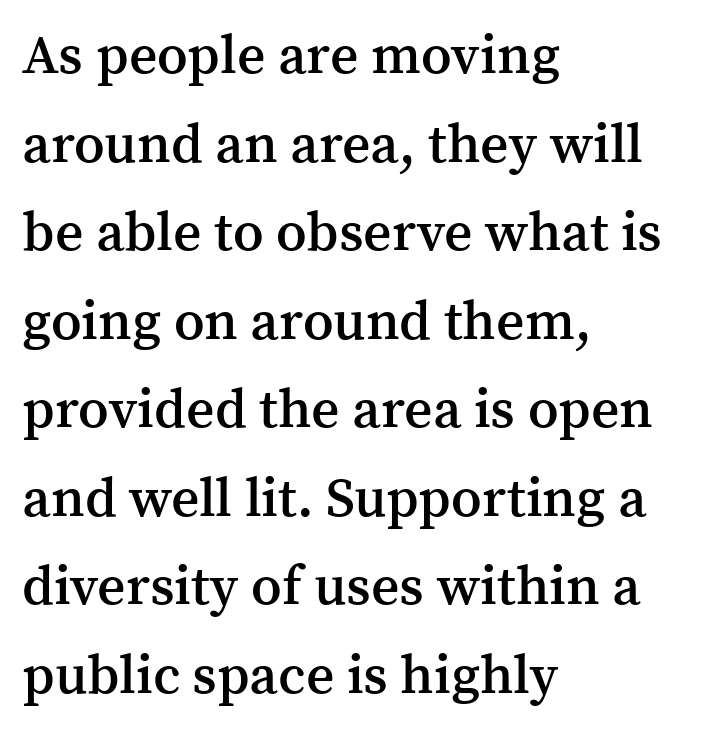
Q: Is the text bold? A: Semi-bold.
Q: Is the text italic (slanted)? A: No, it is upright.
Q: Is the typeface a serif or a sans-serif typeface? A: Serif.
Q: Is the text underlined? A: No.
Q: How is the paragraph aligned? A: Left-aligned.
Q: Is the spacing between letters normal or unusually wide? A: Normal.
Q: Is the spacing between lines tight, normal or loose? A: Normal.
Q: Width (condensed, normal, or wide)? A: Normal.
Q: Stroke contrast? A: Medium.
Q: x-height? A: Medium.
Q: Monospaced? A: No.
